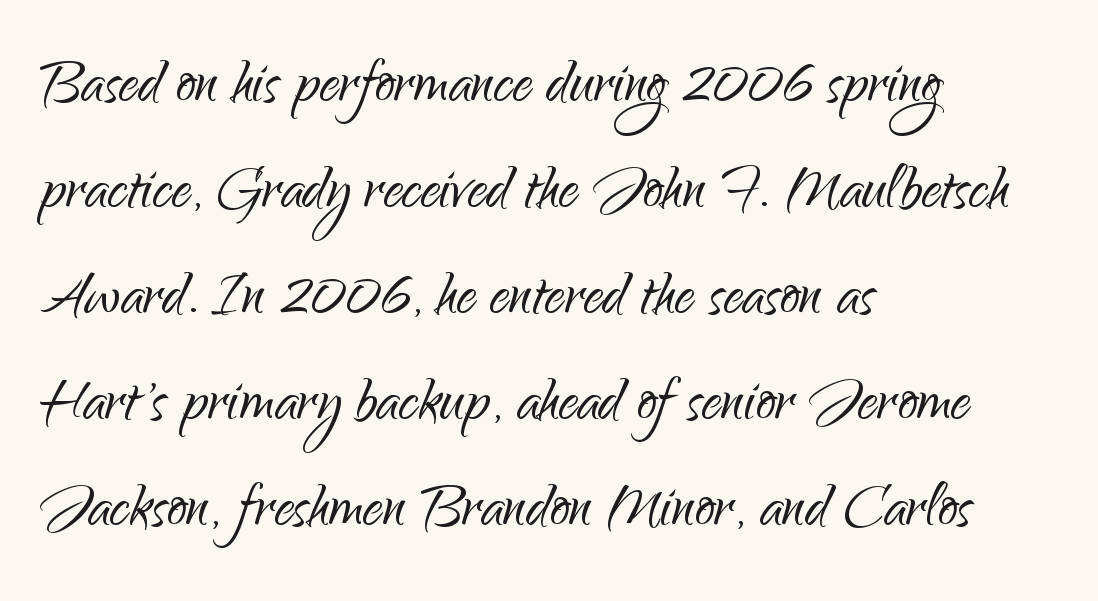
Q: Is the text bold? A: No.
Q: Is the text italic (slanted)? A: Yes.
Q: Is the typeface a serif or a sans-serif typeface? A: Sans-serif.
Q: Is the text underlined? A: No.
Q: How is the paragraph aligned? A: Left-aligned.
Q: Is the spacing between letters normal or unusually wide? A: Normal.
Q: Is the spacing between lines tight, normal or loose? A: Normal.
Q: Width (condensed, normal, or wide)? A: Normal.
Q: Stroke contrast? A: Low.
Q: x-height? A: Small.
Q: Monospaced? A: No.
